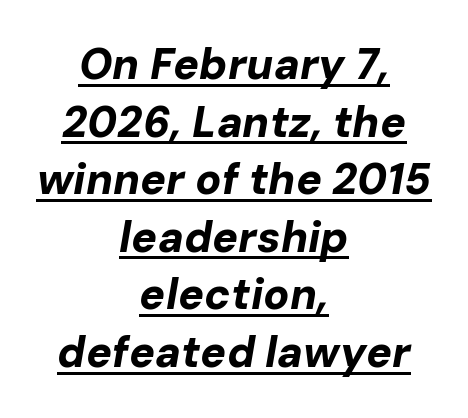
Q: Is the text bold? A: Yes.
Q: Is the text italic (slanted)? A: Yes, it leans right by about 10 degrees.
Q: Is the text underlined? A: Yes.
Q: How is the paragraph aligned? A: Centered.
Q: Is the spacing between letters normal or unusually wide? A: Normal.
Q: Is the spacing between lines tight, normal or loose? A: Normal.
Q: Width (condensed, normal, or wide)? A: Normal.
Q: Stroke contrast? A: Low.
Q: x-height? A: Medium.
Q: Monospaced? A: No.
